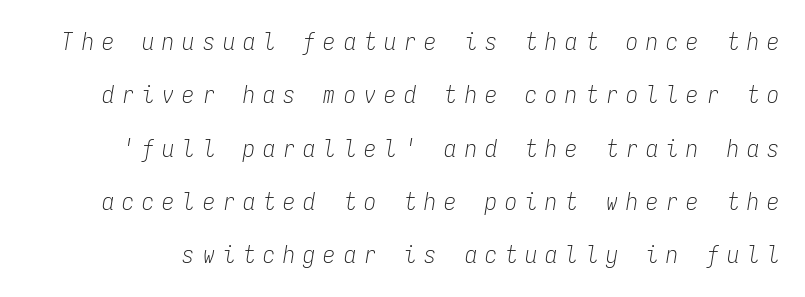
{"italic": "yes", "lean": "right", "slant_degrees": 9, "bold": "no", "underline": "no", "line_spacing": "loose", "line_spacing_ratio": 2.22, "letter_spacing": "wide", "letter_spacing_em": 0.34, "glyph_px": 24}
